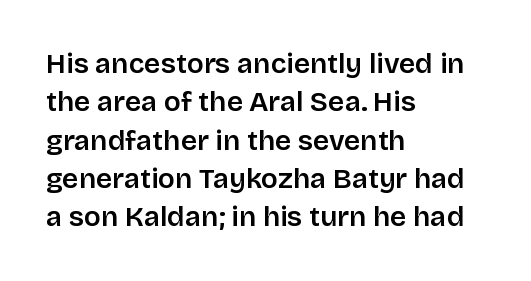
The lettering stays uniformly vertical, giving the passage a roman look. The rendering shows plain stroke endings on the letterforms — a sans-serif design. Varying glyph widths throughout — classic text-font behaviour. These lines sit exactly where default settings would place them. Which margin do the lines hug? The left one — the right edge is uneven. Descender tails drop into unmarked territory.
